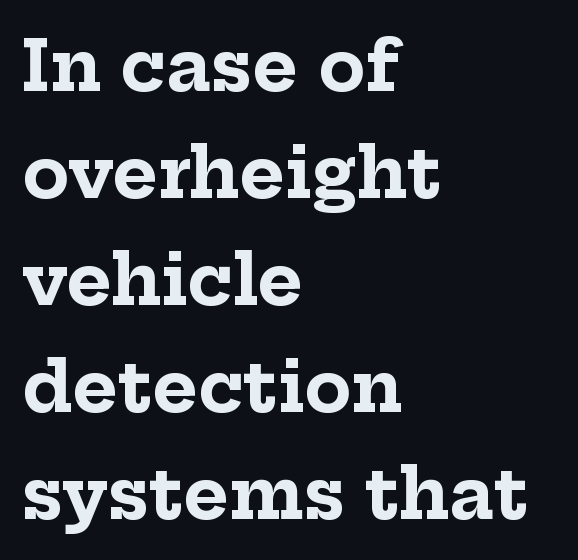
{"serif": "yes", "italic": "no", "bold": "yes", "weight": "bold", "width": "normal", "stroke_contrast": "low", "x_height": "medium", "monospaced": "no", "underline": "no", "align": "left", "line_spacing": "normal", "line_spacing_ratio": 1.55, "letter_spacing": "normal", "letter_spacing_em": 0.0, "glyph_px": 69}
